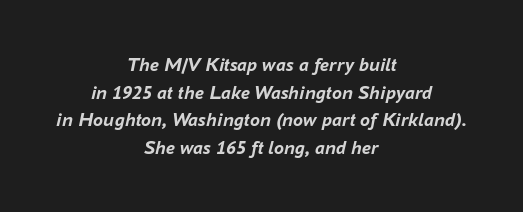
Q: Is the text bold? A: Yes.
Q: Is the text italic (slanted)? A: Yes, it leans right by about 16 degrees.
Q: Is the text underlined? A: No.
Q: How is the paragraph aligned? A: Centered.
Q: Is the spacing between letters normal or unusually wide? A: Normal.
Q: Is the spacing between lines tight, normal or loose? A: Normal.
